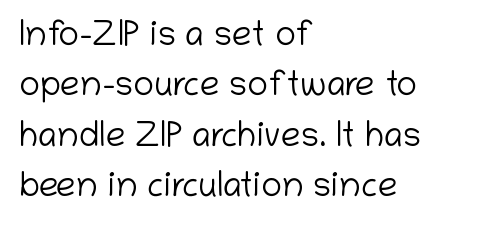
Q: Is the text bold? A: No.
Q: Is the text italic (slanted)? A: No, it is upright.
Q: Is the typeface a serif or a sans-serif typeface? A: Sans-serif.
Q: Is the text underlined? A: No.
Q: How is the paragraph aligned? A: Left-aligned.
Q: Is the spacing between letters normal or unusually wide? A: Normal.
Q: Is the spacing between lines tight, normal or loose? A: Normal.
Q: Width (condensed, normal, or wide)? A: Normal.
Q: Stroke contrast? A: Low.
Q: x-height? A: Medium.
Q: Monospaced? A: No.
